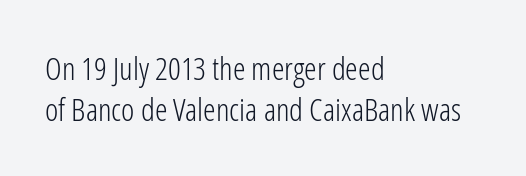
The rendering shows plain stroke endings on the letterforms — a sans-serif design. In terms of posture, this sample is upright. These lines are rendered in a variable-pitch font. Unmarked baselines from the first word to the last. Caption: standard tracking, unaltered.
